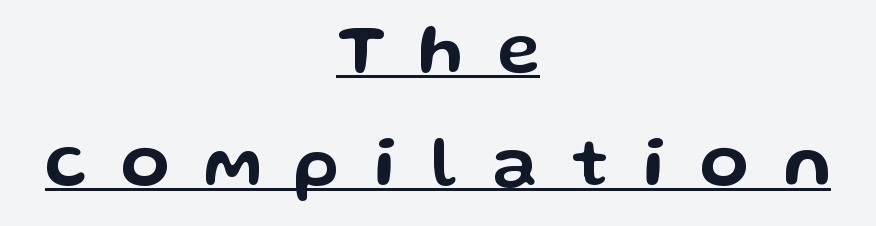
{"serif": "no", "italic": "no", "width": "wide", "stroke_contrast": "low", "x_height": "medium", "monospaced": "no", "underline": "yes", "align": "center", "line_spacing": "normal", "line_spacing_ratio": 1.59, "letter_spacing": "wide", "letter_spacing_em": 0.48, "glyph_px": 71}
